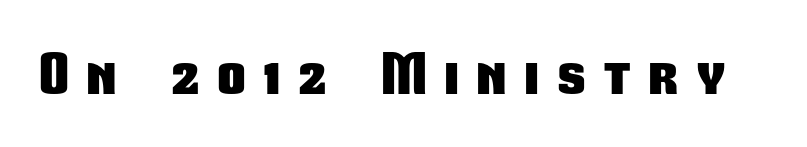
The image shows 55 px heavy, condensed sans-serif type; set unusually wide letter spacing (+0.35 em), not underlined; low stroke contrast and a medium x-height.
